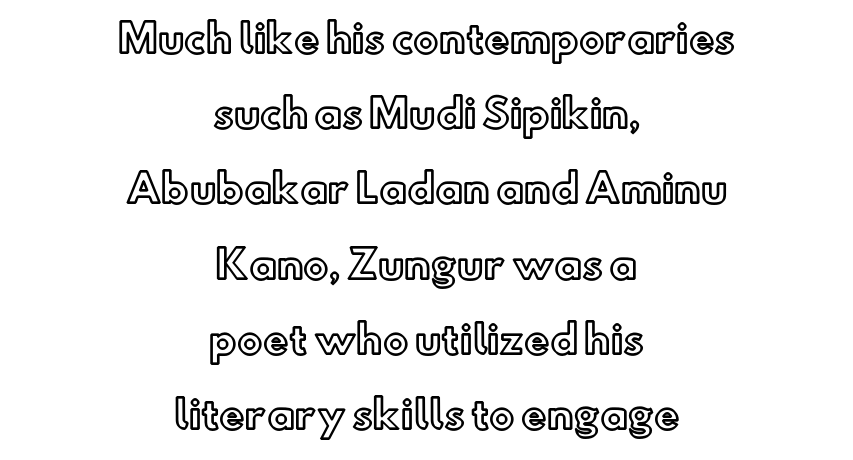
The image shows 38 px text type, upright; set centered, loose line spacing (1.98x), normal letter spacing, not underlined; a small x-height.
